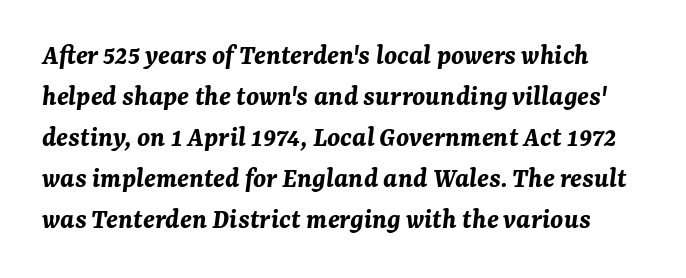
{"italic": "yes", "lean": "right", "slant_degrees": 7, "bold": "yes", "weight": "bold", "width": "normal", "stroke_contrast": "medium", "x_height": "medium", "monospaced": "no", "underline": "no", "line_spacing": "normal", "line_spacing_ratio": 1.41, "letter_spacing": "normal", "letter_spacing_em": 0.0, "glyph_px": 29}
